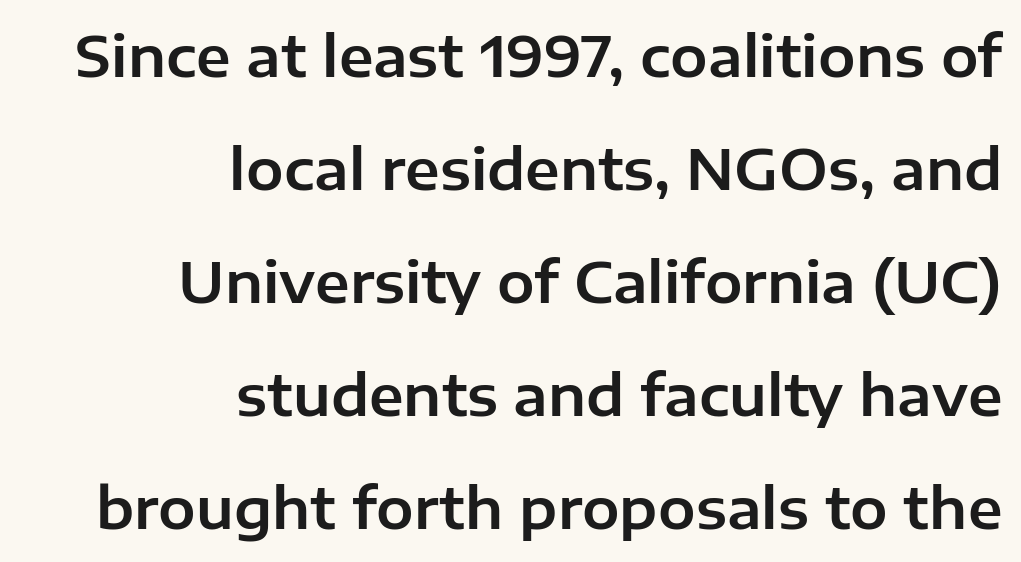
The image shows 56 px sans-serif type, upright; set right-aligned, loose line spacing (2.02x), normal letter spacing, not underlined; low stroke contrast and a medium x-height.
